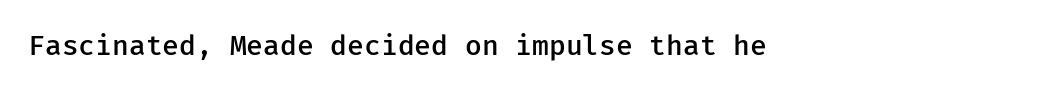
Q: Is the text bold? A: Semi-bold.
Q: Is the text italic (slanted)? A: No, it is upright.
Q: Is the typeface a serif or a sans-serif typeface? A: Sans-serif.
Q: Is the text underlined? A: No.
Q: How is the paragraph aligned? A: Left-aligned.
Q: Is the spacing between letters normal or unusually wide? A: Normal.
Q: Width (condensed, normal, or wide)? A: Normal.
Q: Stroke contrast? A: Low.
Q: x-height? A: Medium.
